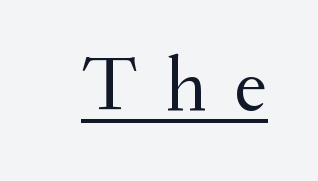
Q: Is the text bold? A: No.
Q: Is the text italic (slanted)? A: No, it is upright.
Q: Is the typeface a serif or a sans-serif typeface? A: Serif.
Q: Is the text underlined? A: Yes.
Q: Is the spacing between letters normal or unusually wide? A: Unusually wide.
Q: Width (condensed, normal, or wide)? A: Normal.
Q: Stroke contrast? A: Medium.
Q: x-height? A: Small.
Q: Monospaced? A: No.
